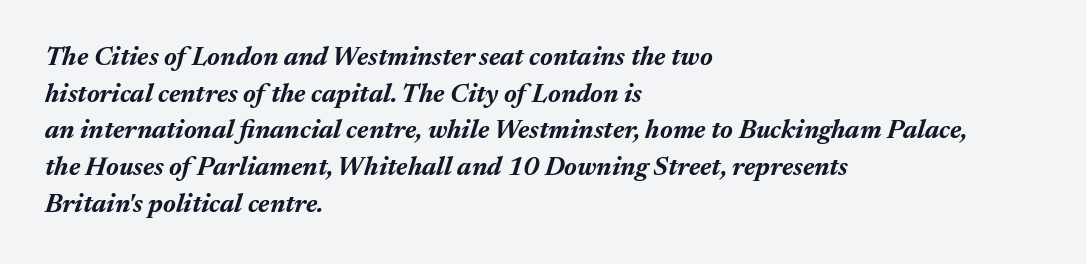
The image shows 26 px bold type, italic (leaning right); set left-aligned, normal line spacing (1.41x), normal letter spacing, not underlined.
